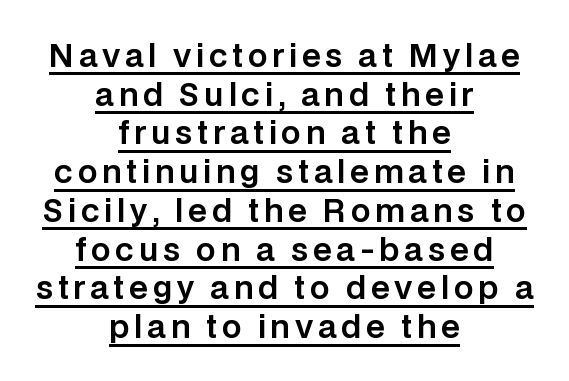
{"serif": "no", "italic": "no", "width": "normal", "stroke_contrast": "low", "x_height": "large", "monospaced": "no", "underline": "yes", "align": "center", "line_spacing": "normal", "line_spacing_ratio": 1.25, "glyph_px": 31}
